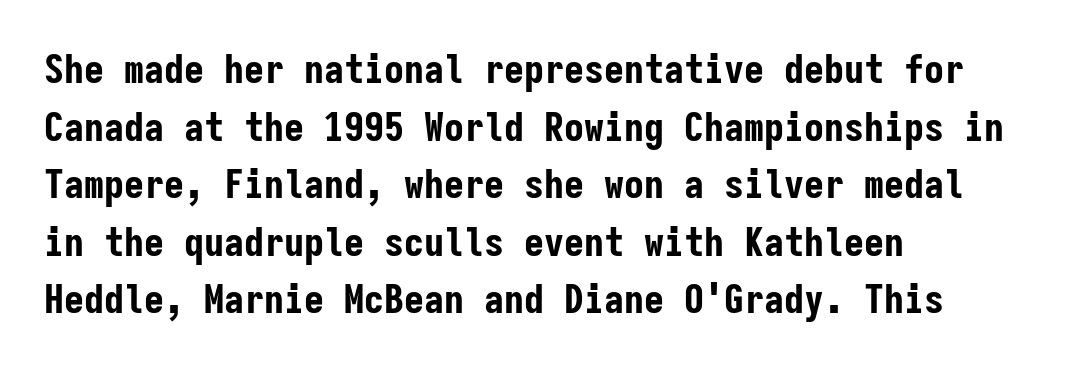
One-word summary of the alignment: left. The type is set solid horizontally, with unmodified tracking. A typesetter would call this monospace, since all characters share one set width. A typesetter would call this leading conventional body-copy spacing. Regarding serifs, this sample does without them. The specimen omits any rule beneath the text block's lines.
